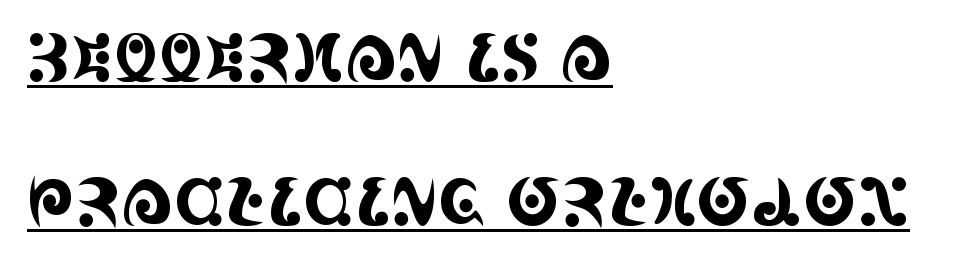
{"serif": "yes", "italic": "no", "width": "condensed", "x_height": "large", "monospaced": "no", "underline": "yes", "align": "left", "line_spacing": "loose", "line_spacing_ratio": 2.21, "letter_spacing": "normal", "letter_spacing_em": 0.0, "glyph_px": 65}
